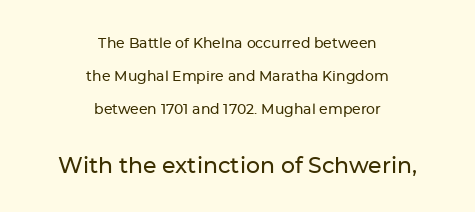
Q: Is the text italic (slanted)? A: No, it is upright.
Q: Is the text underlined? A: No.
Q: How is the paragraph aligned? A: Centered.
Q: Is the spacing between letters normal or unusually wide? A: Normal.
Q: Is the spacing between lines tight, normal or loose? A: Loose.
Q: Which block of text is set in a larger size, the first (top) or the second (bottom)? A: The second (bottom) one.
